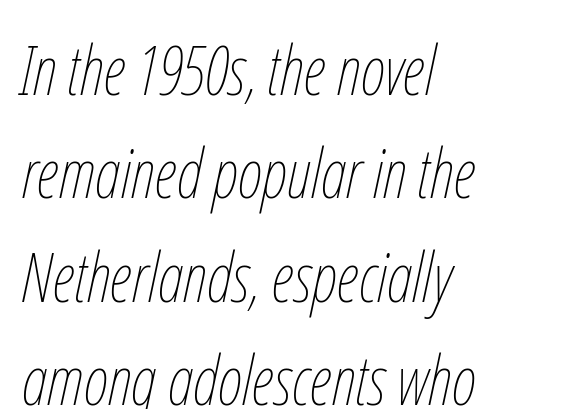
Q: Is the text bold? A: No.
Q: Is the text italic (slanted)? A: Yes, it leans right by about 12 degrees.
Q: Is the text underlined? A: No.
Q: How is the paragraph aligned? A: Left-aligned.
Q: Is the spacing between letters normal or unusually wide? A: Normal.
Q: Is the spacing between lines tight, normal or loose? A: Normal.
Q: Width (condensed, normal, or wide)? A: Condensed.
Q: Stroke contrast? A: Low.
Q: x-height? A: Medium.
Q: Monospaced? A: No.
